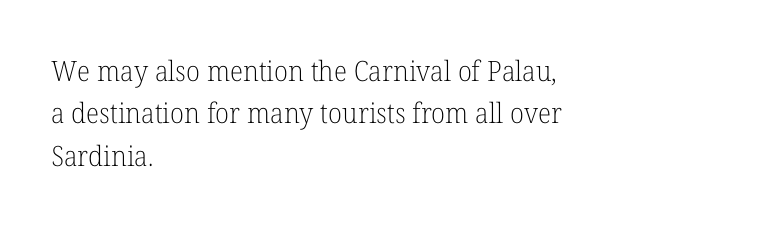
{"serif": "yes", "italic": "no", "bold": "no", "weight": "light", "width": "normal", "stroke_contrast": "low", "x_height": "medium", "monospaced": "no", "underline": "no", "align": "left", "line_spacing": "normal", "line_spacing_ratio": 1.51, "letter_spacing": "normal", "letter_spacing_em": 0.0, "glyph_px": 28}
